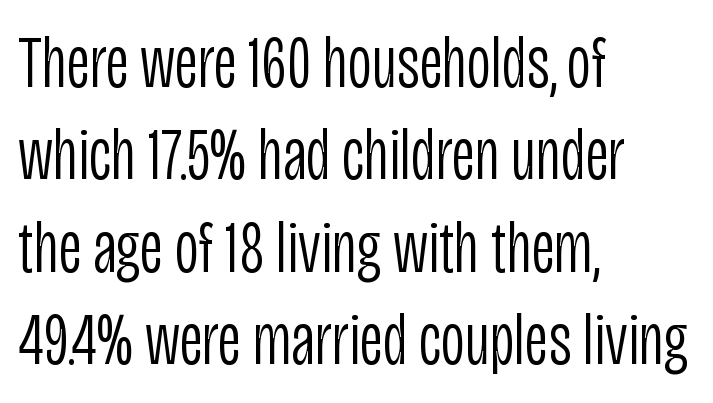
Each word holds together tightly as a unit, with standard inter-letter gaps. The letterforms sit at book weight or below. A classic flush-left, rag-right setting is used for this passage. This is the regular roman posture of the typeface. Normally led — the rows are evenly, conventionally spaced. This sample has the flowing, uneven cadence of proportional lettering.
